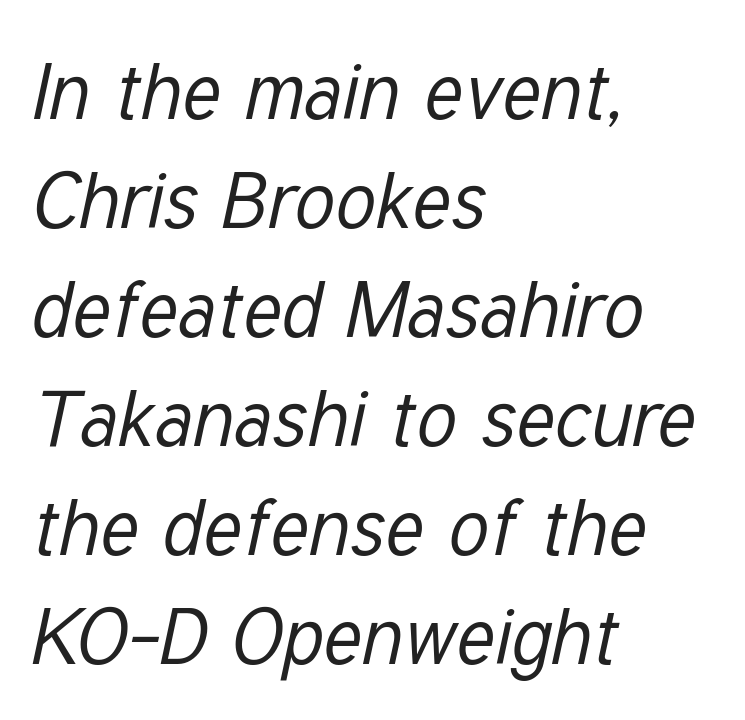
The image shows 79 px regular-weight, condensed type, italic (leaning right); set left-aligned, normal line spacing (1.38x), normal letter spacing, not underlined; low stroke contrast and a medium x-height.
